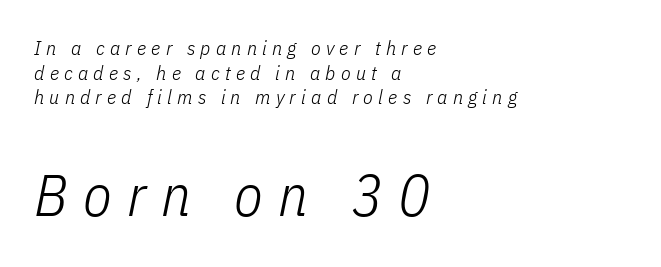
The image shows 59 px light, condensed type, italic (leaning right); set left-aligned, line spacing 1.23x, unusually wide letter spacing (+0.26 em), not underlined; the second (bottom) block is 2.95x larger; low stroke contrast and a medium x-height.
